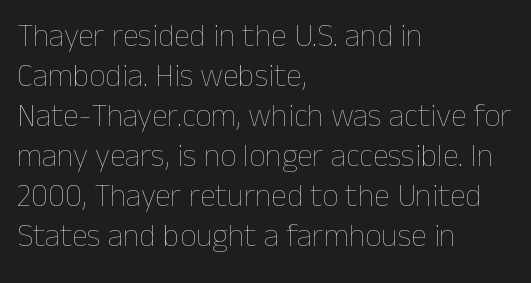
Is there any slant? The stems are plumb. The area under the type is left untouched. The strokes are not fattened; the text isn't bold. A classic flush-left, rag-right setting is used for this passage. Proportional: the letters do not fall into vertical columns. The leading is moderate, giving the passage an even texture.
